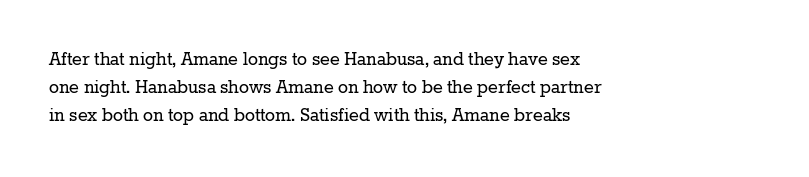
The image shows 21 px text type, upright; set left-aligned, normal line spacing (1.33x), normal letter spacing, not underlined.
